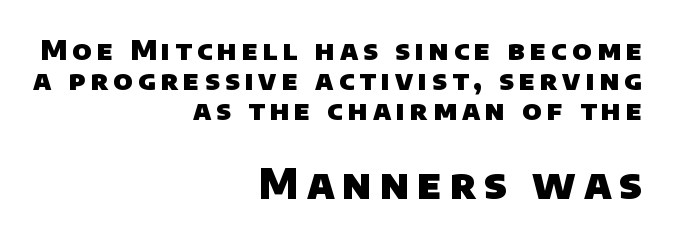
The image shows 41 px heavy sans-serif type; set right-aligned, tight line spacing (1.12x), not underlined; the second (bottom) block is 1.52x larger; low stroke contrast and a large x-height.
